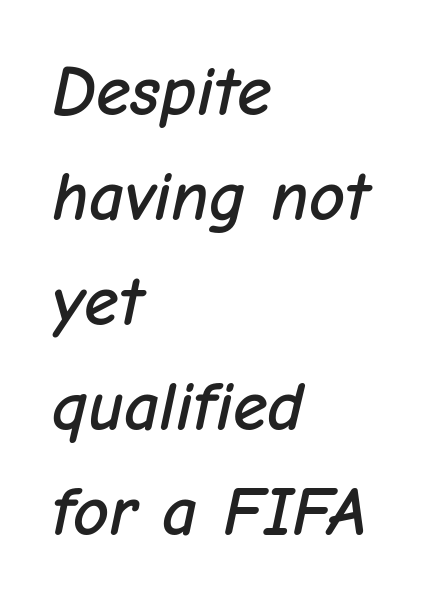
These lines stack with their left ends in a neat column. Glance below the letters and you will spot only blank space. These lines keep a tight, regular rhythm from letter to letter. There's an unmistakable incline to the writing here. In terms of leading, this rendering sits right in the middle. The letters advance in unequal steps, a hallmark of proportional type.
